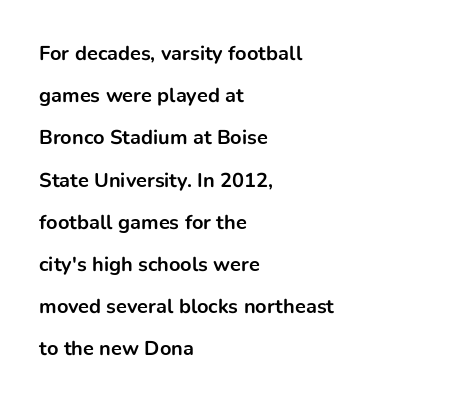
The image shows 20 px bold type, upright; set left-aligned, loose line spacing (2.11x), normal letter spacing, not underlined.
